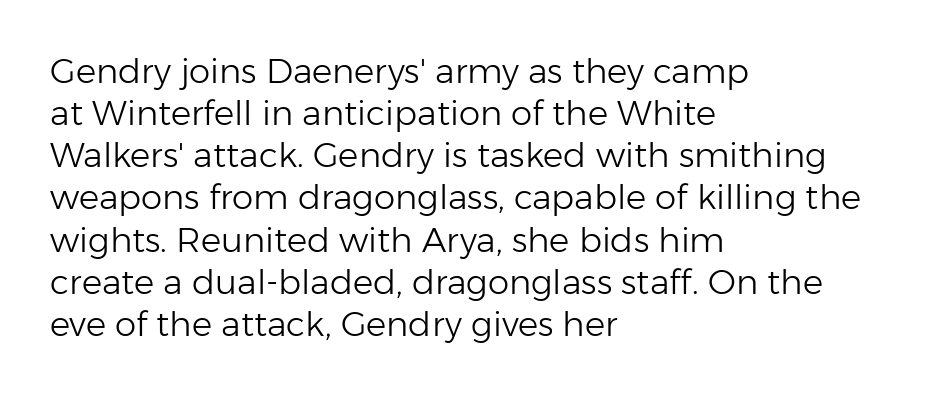
The image shows 34 px light sans-serif type, upright; set left-aligned, line spacing 1.24x, normal letter spacing, not underlined; low stroke contrast and a medium x-height.
